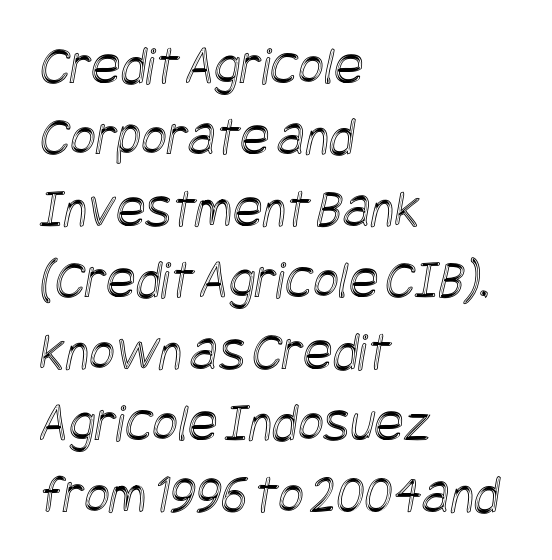
The image shows 55 px condensed type; set left-aligned, normal line spacing (1.3x), normal letter spacing, not underlined; a large x-height.
